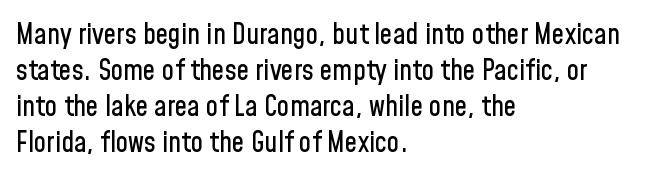
{"serif": "no", "italic": "no", "width": "condensed", "stroke_contrast": "low", "x_height": "medium", "monospaced": "no", "underline": "no", "align": "left", "line_spacing": "normal", "line_spacing_ratio": 1.28, "letter_spacing": "normal", "letter_spacing_em": 0.0, "glyph_px": 28}
